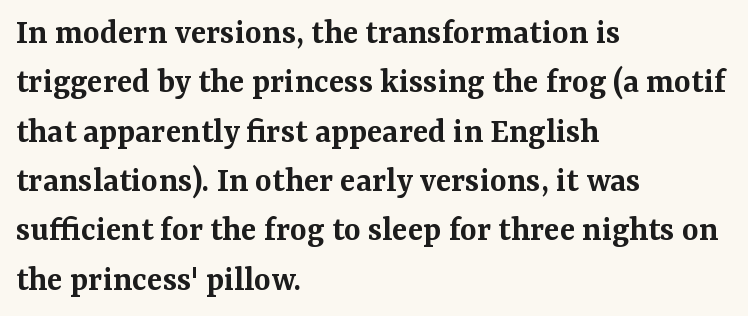
Q: Is the text bold? A: Semi-bold.
Q: Is the text italic (slanted)? A: No, it is upright.
Q: Is the typeface a serif or a sans-serif typeface? A: Serif.
Q: Is the text underlined? A: No.
Q: How is the paragraph aligned? A: Left-aligned.
Q: Is the spacing between letters normal or unusually wide? A: Normal.
Q: Is the spacing between lines tight, normal or loose? A: Normal.
Q: Width (condensed, normal, or wide)? A: Normal.
Q: Stroke contrast? A: Medium.
Q: x-height? A: Medium.
Q: Monospaced? A: No.
